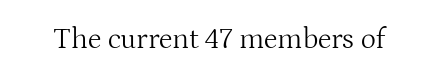
The image shows 29 px light serif type, upright; set normal letter spacing, not underlined; medium stroke contrast and a medium x-height.
